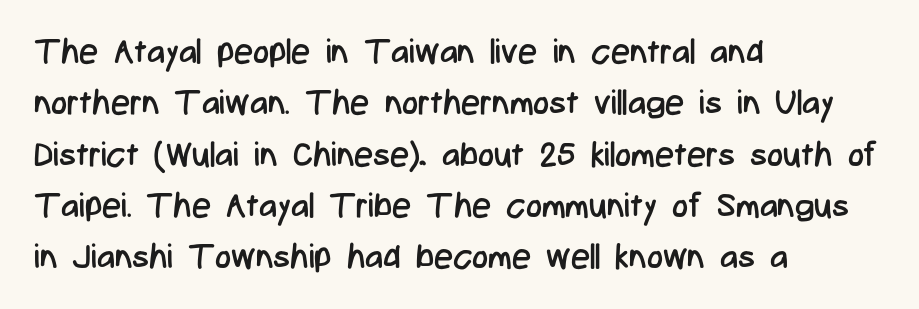
Q: Is the text bold? A: No.
Q: Is the text italic (slanted)? A: No, it is upright.
Q: Is the typeface a serif or a sans-serif typeface? A: Sans-serif.
Q: Is the text underlined? A: No.
Q: How is the paragraph aligned? A: Left-aligned.
Q: Is the spacing between letters normal or unusually wide? A: Normal.
Q: Is the spacing between lines tight, normal or loose? A: Normal.
Q: Width (condensed, normal, or wide)? A: Condensed.
Q: Stroke contrast? A: Low.
Q: x-height? A: Medium.
Q: Monospaced? A: No.
